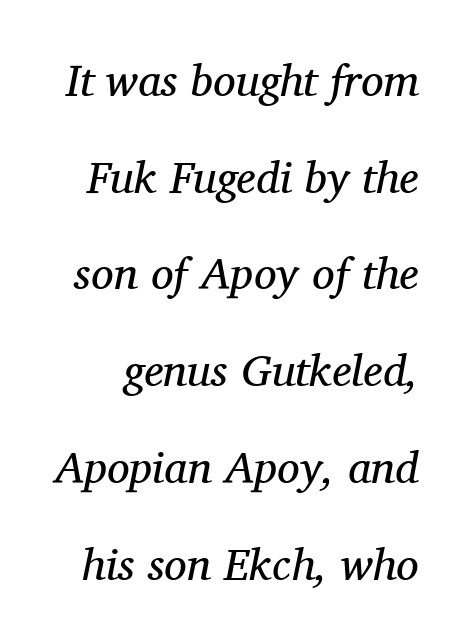
{"serif": "yes", "italic": "yes", "lean": "right", "slant_degrees": 11, "bold": "no", "weight": "regular", "width": "normal", "stroke_contrast": "medium", "x_height": "medium", "monospaced": "no", "underline": "no", "line_spacing": "loose", "line_spacing_ratio": 2.15, "letter_spacing": "normal", "letter_spacing_em": 0.0, "glyph_px": 45}
